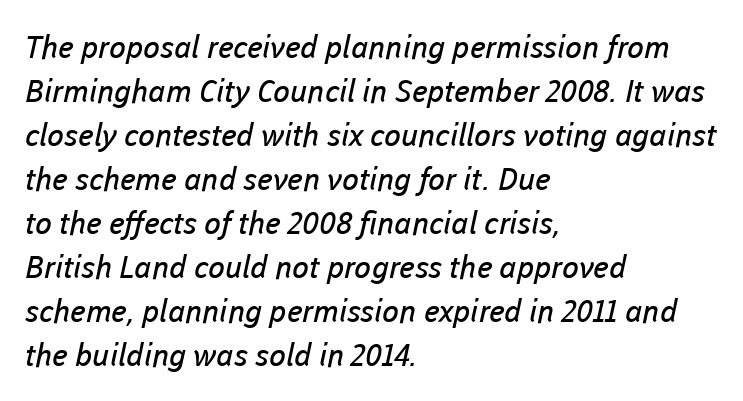
Unmarked baselines from the first word to the last. Stem width sits at or under what a default text font uses. Spacing verdict: proportional, widths tailored to each character. Line starts are locked; line ends wander. The rendering uses a moderate line-height, typical for paragraphs. What stands out about the letter spacing? Nothing — it is the standard amount.
